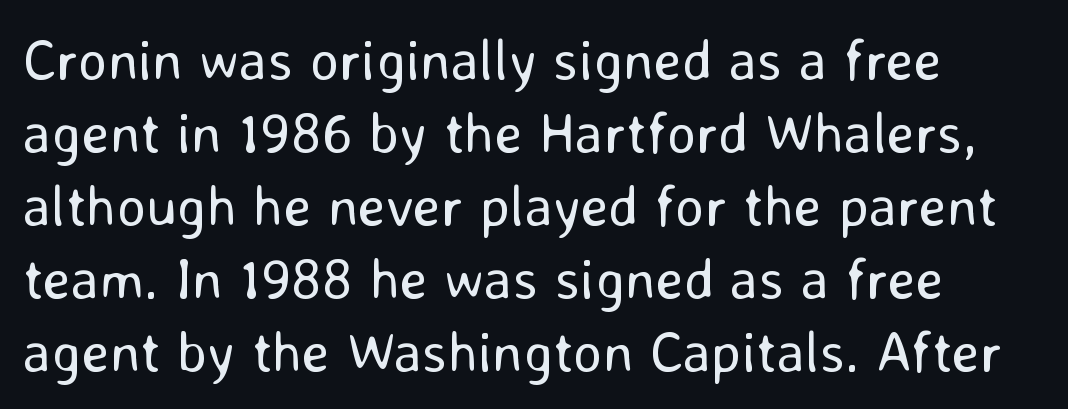
Q: Is the text bold? A: No.
Q: Is the text italic (slanted)? A: No, it is upright.
Q: Is the typeface a serif or a sans-serif typeface? A: Sans-serif.
Q: Is the text underlined? A: No.
Q: How is the paragraph aligned? A: Left-aligned.
Q: Is the spacing between letters normal or unusually wide? A: Normal.
Q: Is the spacing between lines tight, normal or loose? A: Normal.
Q: Width (condensed, normal, or wide)? A: Normal.
Q: Stroke contrast? A: Low.
Q: x-height? A: Medium.
Q: Monospaced? A: No.
